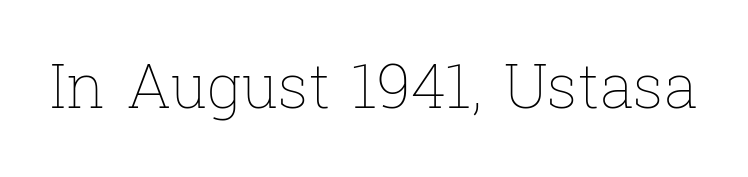
The image shows 62 px thin type, upright; set normal letter spacing, not underlined; low stroke contrast and a medium x-height.
